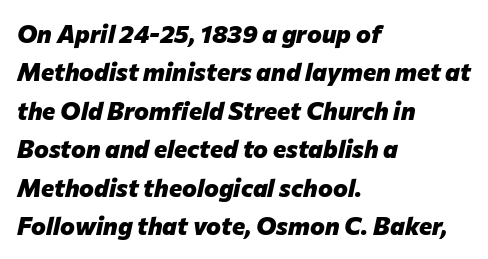
Rule under the text: the space is simply empty. Rows of type keep a routine distance in the vertical direction. Weight: bold. You can tell it's italic because the verticals aren't actually vertical. Nobody touched the tracking dial on this one. These lines stack with their left ends in a neat column.
